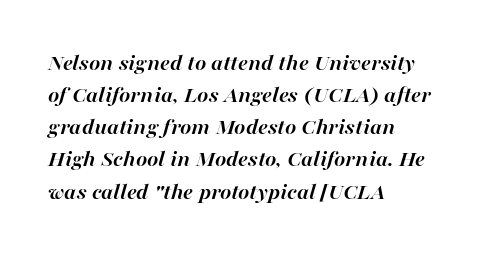
Typographic density is high because the face is bold. Line spacing here is normal. Letter spacing: default. Does the lettering tilt? It does — this is italic. The ragged edge is on the right, which tells us the setting is flush left.
